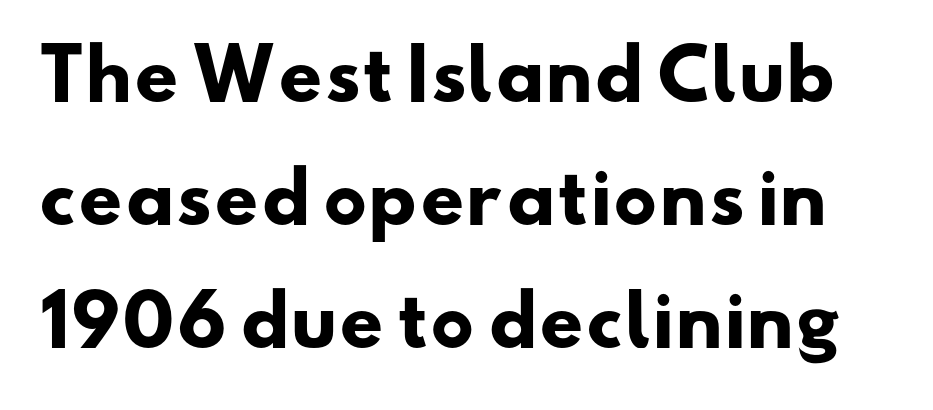
The image shows 69 px heavy, wide sans-serif type; set line spacing 1.78x, normal letter spacing, not underlined; low stroke contrast and a small x-height.
